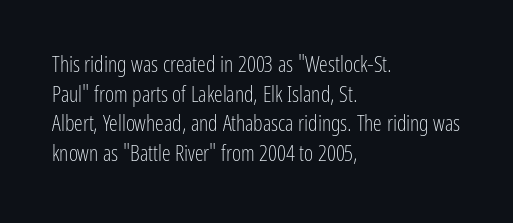
{"italic": "no", "bold": "no", "underline": "no", "align": "left", "line_spacing": "normal", "line_spacing_ratio": 1.35, "letter_spacing": "normal", "letter_spacing_em": 0.0, "glyph_px": 22}
